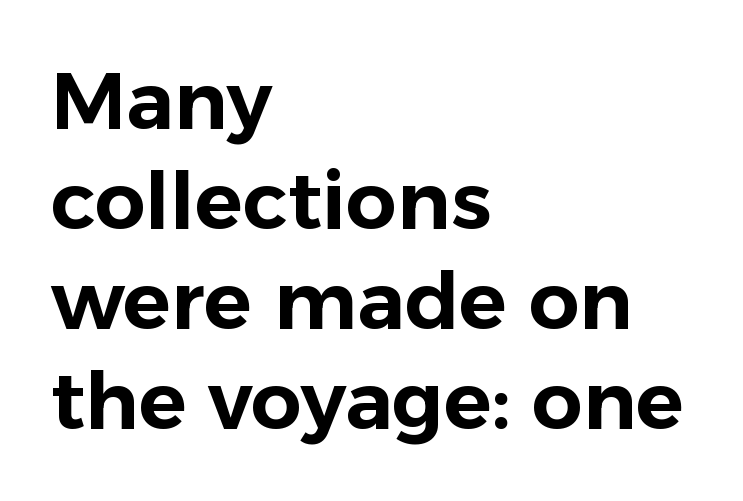
Serifs: no, the terminals of the letterforms are clean. Posture: upright roman. Honestly, there is no underline to notice here at all. The horizontal fit of the characters is conventional and even.
